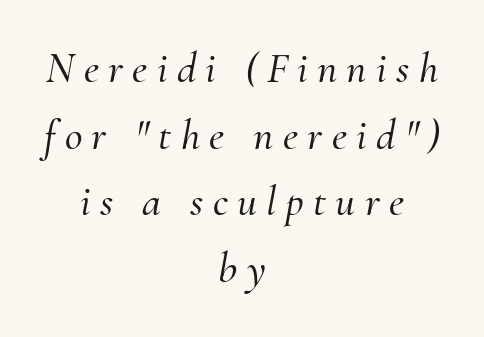
Varying glyph widths throughout — classic text-font behaviour. A centered setting, common on invitations and titles, is used for this passage. The words here are not underlined. How would I describe the line gaps? Plain and ordinary.
